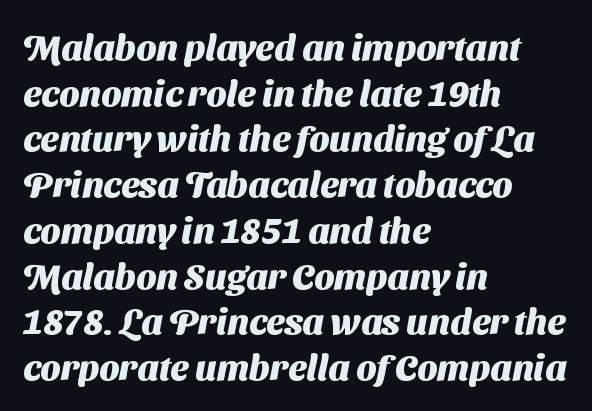
I'd describe the lettering as bold — thick and assertive. The rows are spaced the way most documents space them. Honestly, there is no underline to notice here at all. The paragraph shown leans on its left margin. Do the characters align in a grid? No, the font is proportional. The font family rendered here belongs to the sans-serif group.
